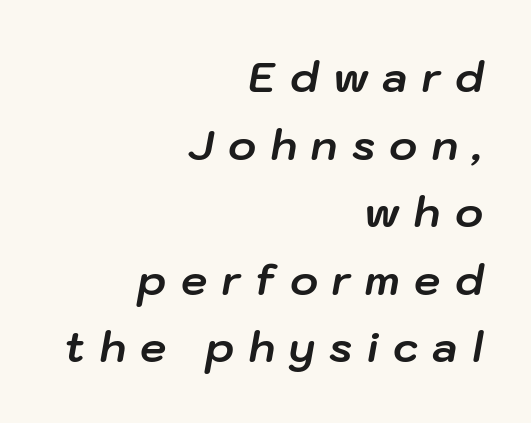
{"italic": "yes", "lean": "right", "slant_degrees": 10, "bold": "yes", "weight": "bold", "width": "normal", "stroke_contrast": "low", "x_height": "medium", "monospaced": "no", "underline": "no", "align": "right", "line_spacing": "normal", "line_spacing_ratio": 1.61, "letter_spacing": "wide", "letter_spacing_em": 0.34, "glyph_px": 42}
